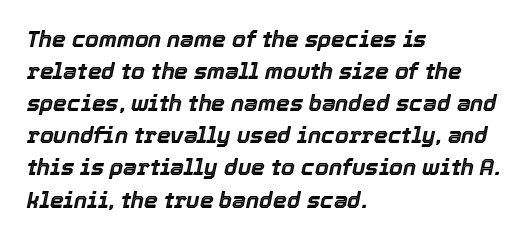
{"italic": "yes", "lean": "right", "slant_degrees": 12, "underline": "no", "align": "left", "line_spacing": "normal", "line_spacing_ratio": 1.46, "letter_spacing": "normal", "letter_spacing_em": 0.0, "glyph_px": 22}
